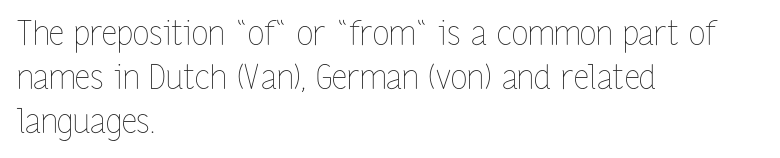
{"italic": "no", "bold": "no", "weight": "thin", "width": "condensed", "stroke_contrast": "low", "x_height": "medium", "monospaced": "no", "underline": "no", "align": "left", "line_spacing": "normal", "line_spacing_ratio": 1.3, "letter_spacing": "normal", "letter_spacing_em": 0.0, "glyph_px": 34}
